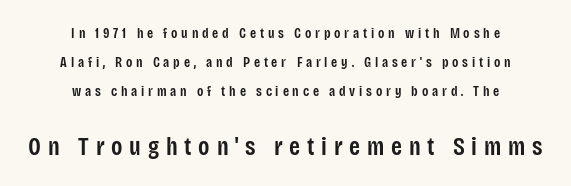
{"italic": "no", "bold": "semi", "underline": "no", "align": "center", "line_spacing": "loose", "line_spacing_ratio": 2.06, "letter_spacing": "wide", "letter_spacing_em": 0.27, "larger_block": "second", "size_ratio": 1.79, "glyph_px": 25}
